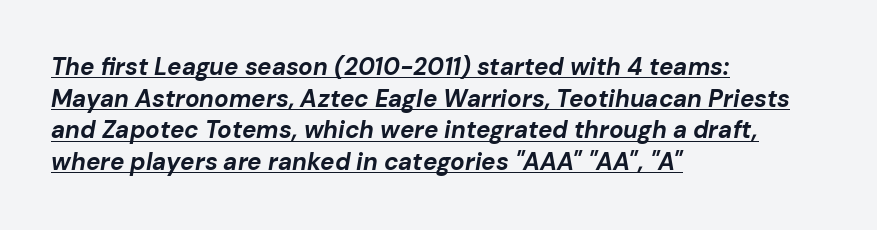
The image shows 24 px bold type, italic (leaning right); set left-aligned, normal line spacing (1.32x), normal letter spacing, underlined.
